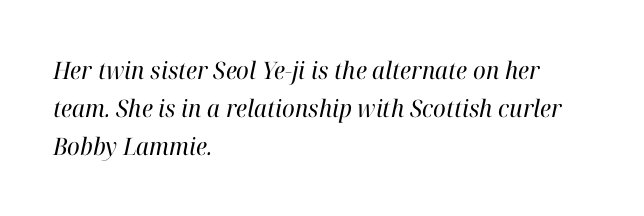
If you measured baseline to baseline, you'd find a middling distance. The weight tops out at a normal text grade. The face used here is rendered with its standard letterfit. A bare baseline throughout the passage.
